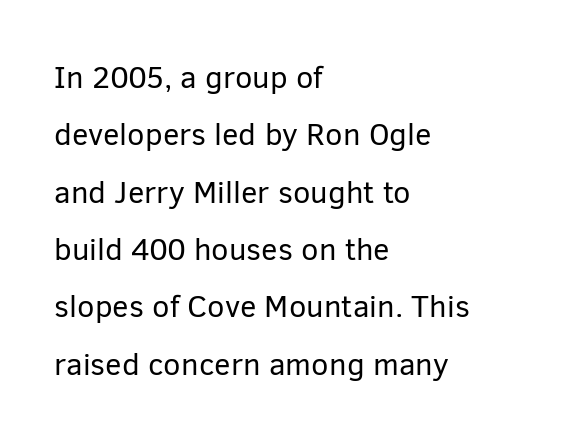
The image shows 31 px regular-weight sans-serif type, upright; set left-aligned, line spacing 1.85x, normal letter spacing, not underlined; low stroke contrast and a medium x-height.
